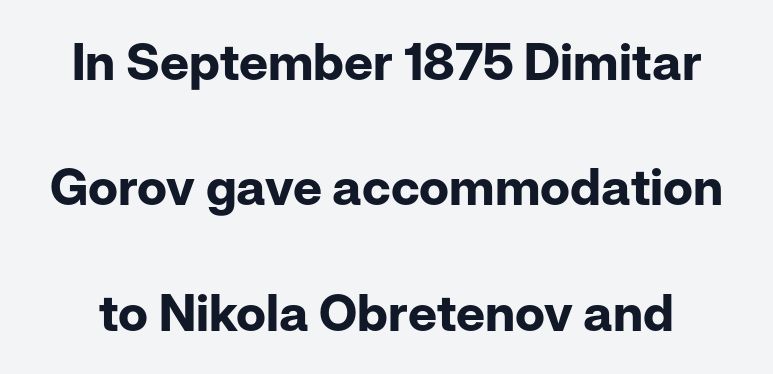
Q: Is the text bold? A: Yes.
Q: Is the text italic (slanted)? A: No, it is upright.
Q: Is the typeface a serif or a sans-serif typeface? A: Sans-serif.
Q: Is the text underlined? A: No.
Q: Is the spacing between letters normal or unusually wide? A: Normal.
Q: Is the spacing between lines tight, normal or loose? A: Loose.
Q: Width (condensed, normal, or wide)? A: Normal.
Q: Stroke contrast? A: Low.
Q: x-height? A: Medium.
Q: Monospaced? A: No.
